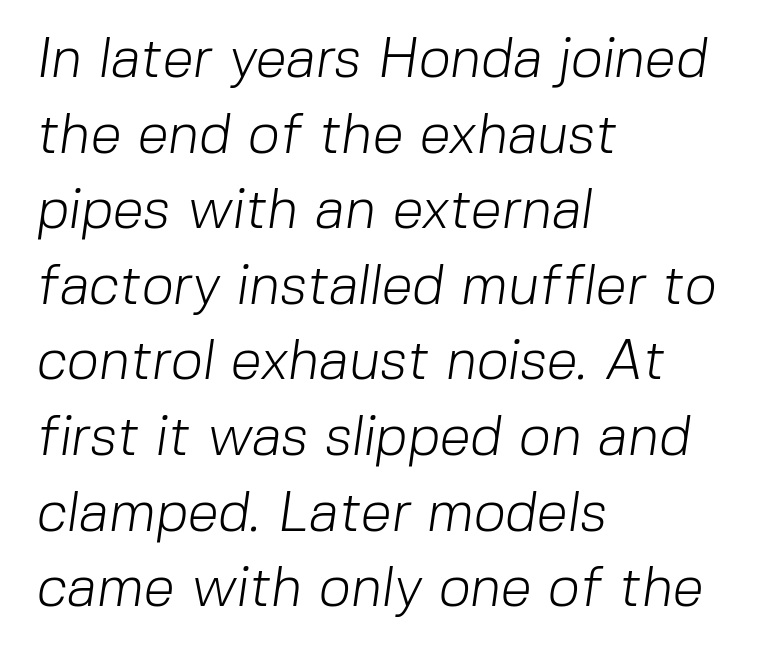
A sans-serif font was chosen for this passage. A light-to-regular cut is what we see here. Leading matches the norm, producing a regular column. These lines are set flush left with a ragged right edge. The rendering keeps characters at their native spacing.
